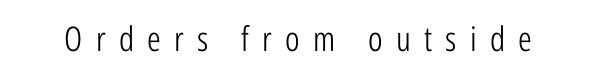
The image shows 34 px light, condensed sans-serif type, upright; set unusually wide letter spacing (+0.39 em), not underlined; low stroke contrast and a medium x-height.
